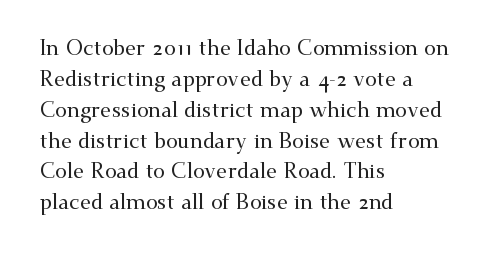
There is no visible air inserted between adjacent glyphs. Alignment: flush left. The words here are not underlined. The axis of the letterforms is exactly vertical. The designer left line spacing at the default.
